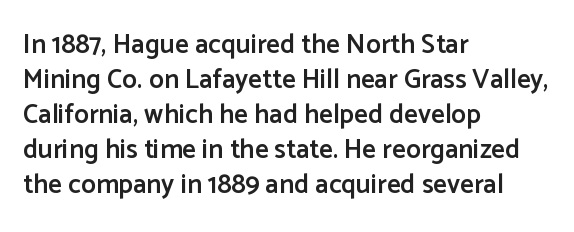
The image shows 27 px text type, upright; set left-aligned, normal line spacing (1.3x), normal letter spacing, not underlined.
